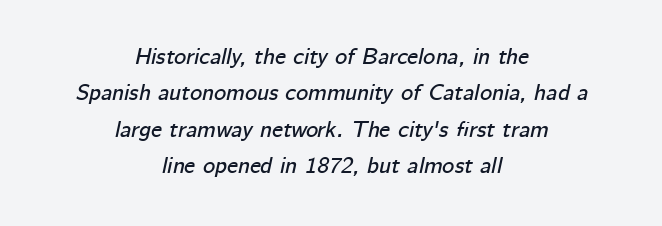
Q: Is the text italic (slanted)? A: Yes, it leans right by about 12 degrees.
Q: Is the text underlined? A: No.
Q: How is the paragraph aligned? A: Centered.
Q: Is the spacing between letters normal or unusually wide? A: Normal.
Q: Is the spacing between lines tight, normal or loose? A: Normal.
